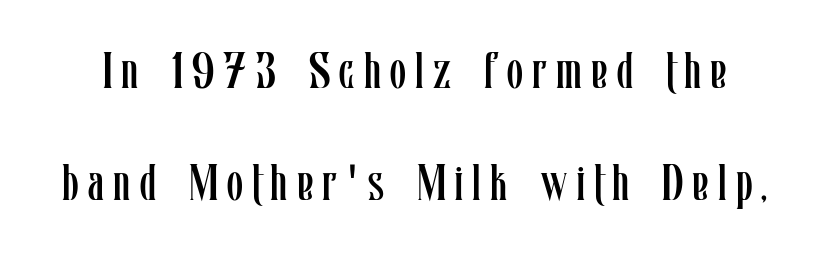
{"italic": "no", "bold": "no", "weight": "regular", "width": "condensed", "stroke_contrast": "low", "x_height": "medium", "monospaced": "no", "underline": "no", "line_spacing": "loose", "line_spacing_ratio": 2.16, "glyph_px": 52}
